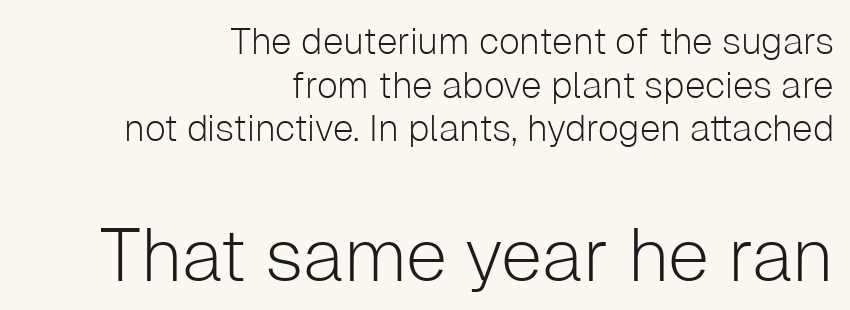
Type size steps up from the first block to the second. A flush-right, rag-left setting is used for this passage. I'd call this a sans setting — the letters go barefoot. The passage shown is typed in a proportional face where columns would drift. Look at the tracking — it's just the regular setting, nothing added.
